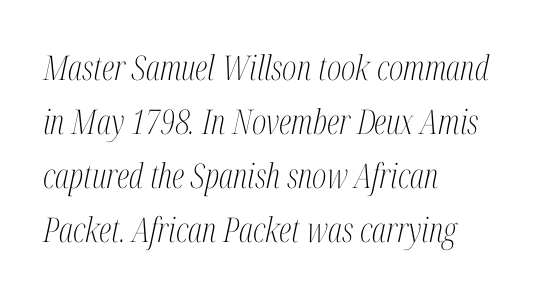
The characters display serif detailing at their extremities. The specimen reads as italic at a glance. Character widths vary here, with narrow letters taking less room than wide ones. Underline: absent.
